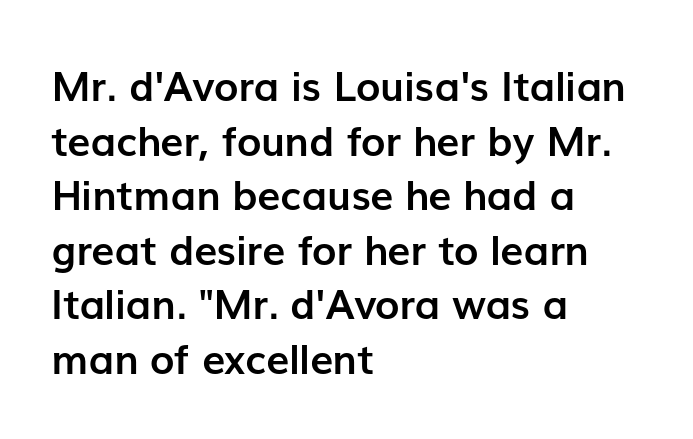
The image shows 41 px semibold sans-serif type, upright; set left-aligned, normal line spacing (1.33x), normal letter spacing, not underlined; low stroke contrast and a medium x-height.
